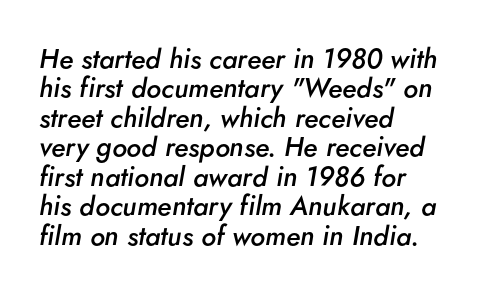
Does the copy run flush right? No — it runs flush left. No extra tracking has been applied to these lines. These lines carry some extra weight — a demibold, not a full bold. When letters slant like this, we call the style italic. The gap between lines stays unmarked.
